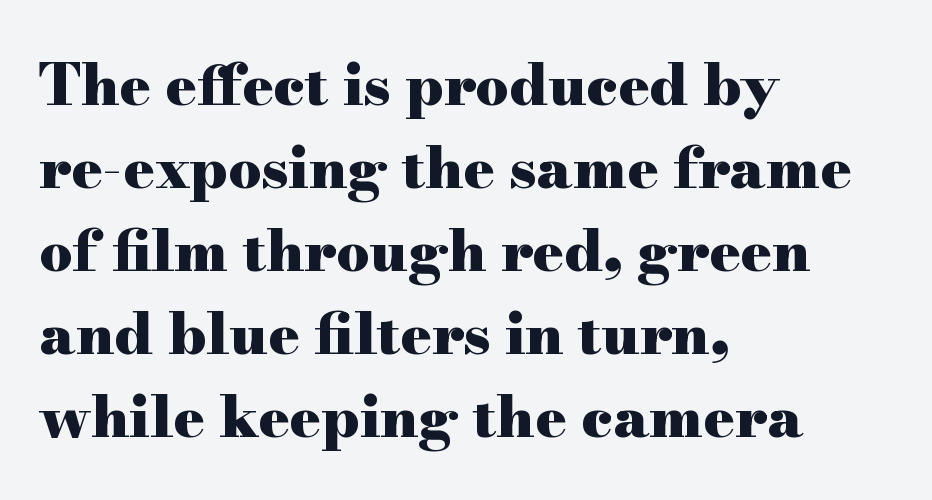
The image shows 58 px heavy, wide serif type, upright; set left-aligned, normal line spacing (1.43x), normal letter spacing, not underlined; high stroke contrast and a small x-height.
